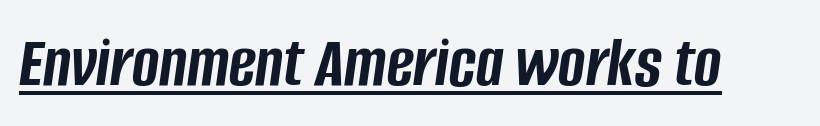
{"italic": "yes", "lean": "right", "slant_degrees": 8, "bold": "yes", "weight": "semibold", "width": "condensed", "stroke_contrast": "low", "x_height": "large", "monospaced": "no", "underline": "yes", "letter_spacing": "normal", "letter_spacing_em": 0.0, "glyph_px": 73}
